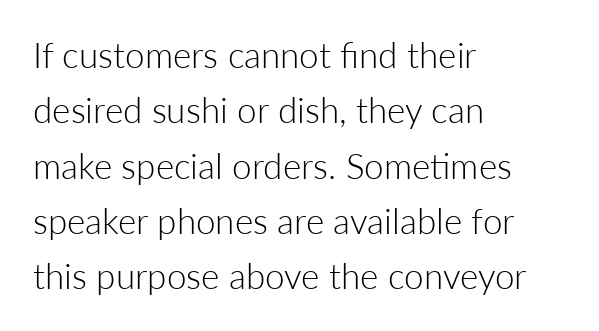
{"serif": "no", "italic": "no", "bold": "no", "weight": "light", "width": "normal", "stroke_contrast": "low", "x_height": "medium", "monospaced": "no", "underline": "no", "align": "left", "line_spacing": "normal", "line_spacing_ratio": 1.58, "letter_spacing": "normal", "letter_spacing_em": 0.0, "glyph_px": 35}
